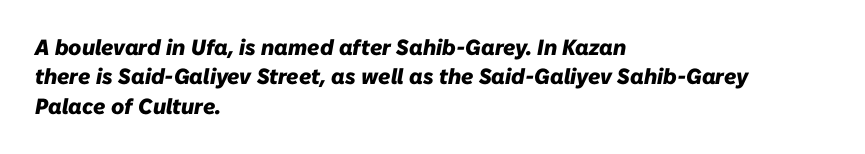
Strong, thick strokes mark this as bold type. Caption: multi-line text, flush left, ragged right. The block of text has a typical density, with ordinary space between rows. Is the letter spacing exaggerated? No — it looks like the ordinary default. These lines were composed using italics.
